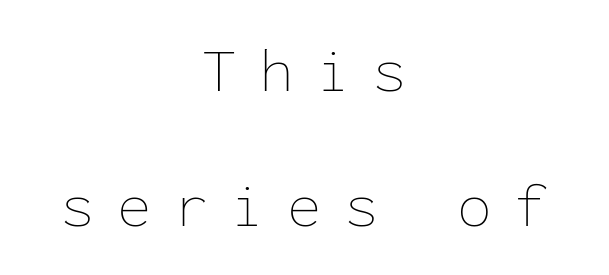
The image shows 63 px thin type, upright, monospaced; set centered, loose line spacing (2.15x), unusually wide letter spacing (+0.35 em), not underlined; low stroke contrast and a medium x-height.
